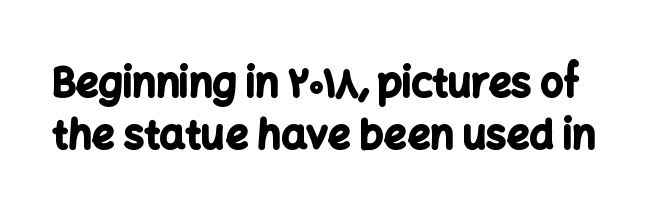
Q: Is the text bold? A: Yes.
Q: Is the text italic (slanted)? A: No, it is upright.
Q: Is the typeface a serif or a sans-serif typeface? A: Sans-serif.
Q: Is the text underlined? A: No.
Q: Is the spacing between letters normal or unusually wide? A: Normal.
Q: Is the spacing between lines tight, normal or loose? A: Normal.
Q: Width (condensed, normal, or wide)? A: Normal.
Q: Stroke contrast? A: Low.
Q: x-height? A: Medium.
Q: Monospaced? A: No.
